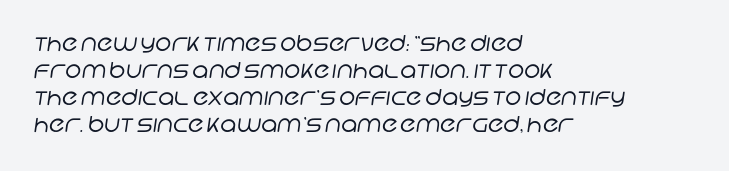
Q: Is the text bold? A: No.
Q: Is the text underlined? A: No.
Q: How is the paragraph aligned? A: Left-aligned.
Q: Is the spacing between letters normal or unusually wide? A: Normal.
